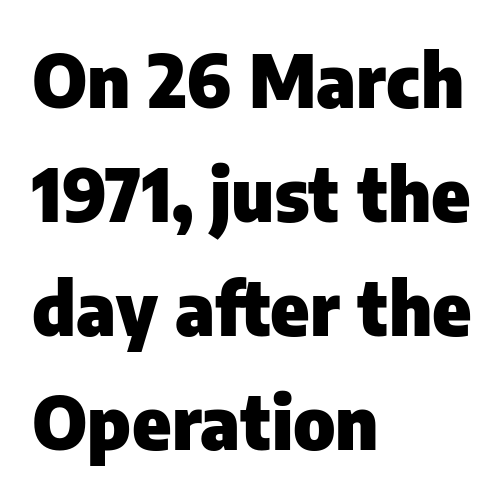
{"serif": "no", "italic": "no", "bold": "yes", "weight": "heavy", "width": "normal", "stroke_contrast": "low", "x_height": "medium", "monospaced": "no", "underline": "no", "align": "left", "line_spacing": "normal", "line_spacing_ratio": 1.56, "letter_spacing": "normal", "letter_spacing_em": 0.0, "glyph_px": 73}
